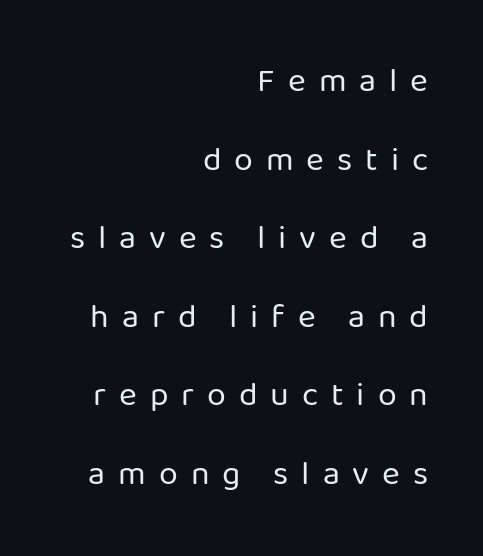
{"serif": "no", "italic": "no", "bold": "no", "weight": "regular", "width": "normal", "stroke_contrast": "low", "x_height": "medium", "monospaced": "no", "underline": "no", "align": "right", "line_spacing": "loose", "line_spacing_ratio": 2.31, "letter_spacing": "wide", "letter_spacing_em": 0.38, "glyph_px": 34}
